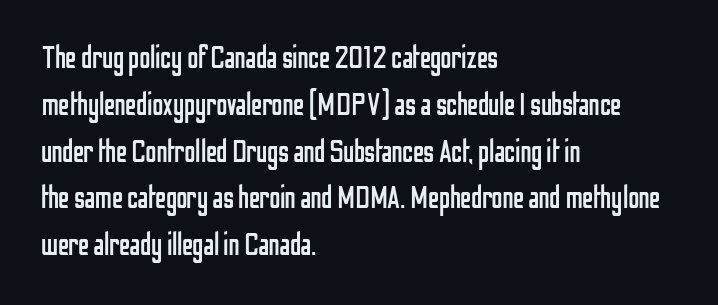
Do the characters align in a grid? No, the font is proportional. Descenders are the only things crossing below the line. Vertical stems look standard width or narrower in stroke. This is sans-serif lettering, the kind often seen on screens and signage. Notice how the passage keeps a crisp vertical edge on the left only.
